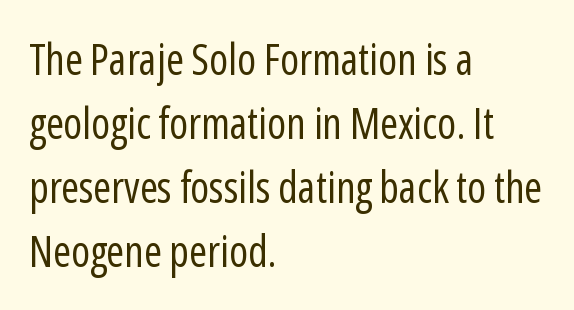
The image shows 43 px regular-weight, condensed sans-serif type, upright; set left-aligned, normal line spacing (1.49x), normal letter spacing, not underlined; low stroke contrast and a medium x-height.
